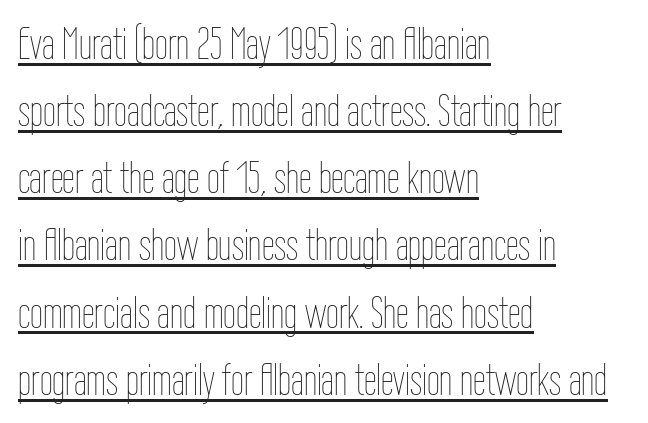
{"italic": "no", "bold": "no", "weight": "thin", "width": "condensed", "stroke_contrast": "low", "x_height": "medium", "monospaced": "no", "underline": "yes", "align": "left", "line_spacing": "normal", "line_spacing_ratio": 1.46, "letter_spacing": "normal", "letter_spacing_em": 0.0, "glyph_px": 46}
